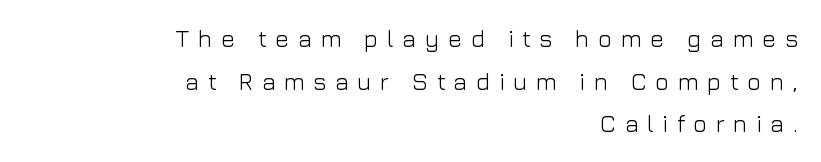
Unlike italic type, these characters show no tilt at all. Only glyphs here, with clear space below each row. No chunkiness to these letters — they're not bold. This rendering widens character spacing well past its baseline value. These lines are set flush right with a ragged left edge.
